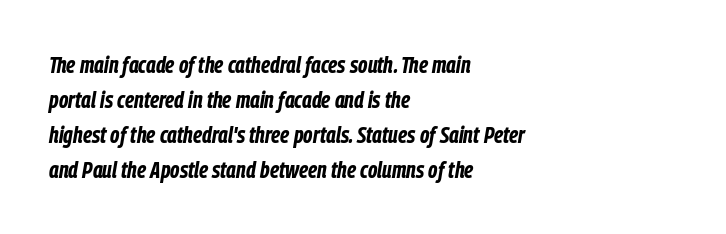
Q: Is the text bold? A: Yes.
Q: Is the text italic (slanted)? A: Yes, it leans right by about 9 degrees.
Q: Is the text underlined? A: No.
Q: How is the paragraph aligned? A: Left-aligned.
Q: Is the spacing between letters normal or unusually wide? A: Normal.
Q: Is the spacing between lines tight, normal or loose? A: Normal.
